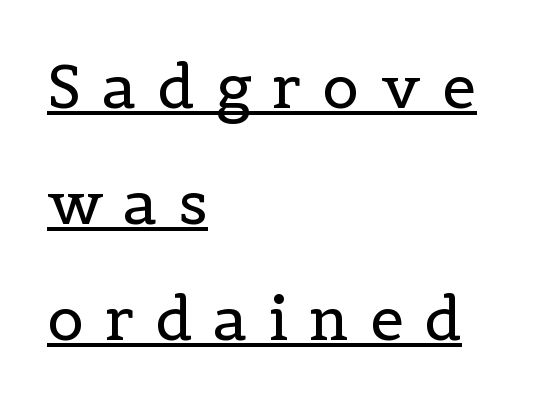
Q: Is the text bold? A: No.
Q: Is the text italic (slanted)? A: No, it is upright.
Q: Is the typeface a serif or a sans-serif typeface? A: Serif.
Q: Is the text underlined? A: Yes.
Q: How is the paragraph aligned? A: Left-aligned.
Q: Is the spacing between letters normal or unusually wide? A: Unusually wide.
Q: Is the spacing between lines tight, normal or loose? A: Loose.
Q: Width (condensed, normal, or wide)? A: Normal.
Q: x-height? A: Medium.
Q: Monospaced? A: No.
